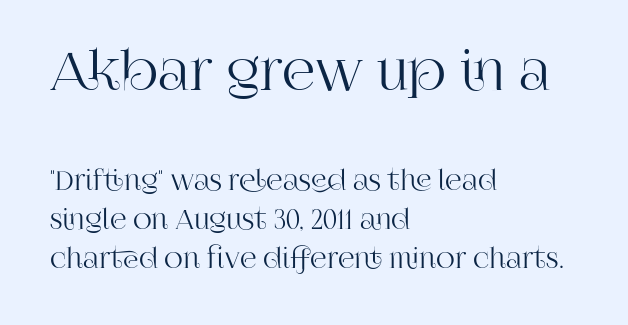
Q: Is the text italic (slanted)? A: No, it is upright.
Q: Is the typeface a serif or a sans-serif typeface? A: Serif.
Q: Is the text underlined? A: No.
Q: How is the paragraph aligned? A: Left-aligned.
Q: Is the spacing between letters normal or unusually wide? A: Normal.
Q: Is the spacing between lines tight, normal or loose? A: Normal.
Q: Which block of text is set in a larger size, the first (top) or the second (bottom)? A: The first (top) one.
Q: Width (condensed, normal, or wide)? A: Normal.
Q: Stroke contrast? A: High.
Q: x-height? A: Large.
Q: Monospaced? A: No.
